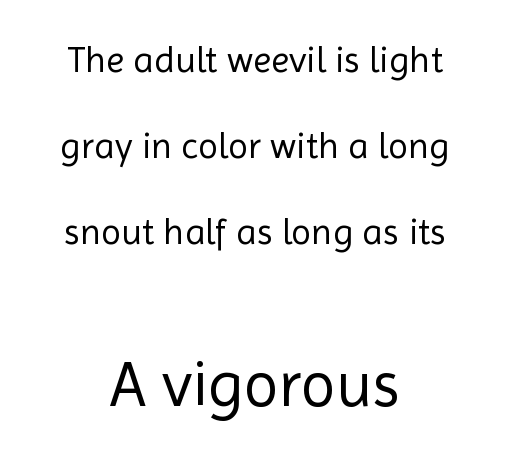
{"serif": "no", "italic": "no", "bold": "no", "weight": "regular", "width": "normal", "x_height": "medium", "monospaced": "no", "underline": "no", "align": "center", "line_spacing": "loose", "line_spacing_ratio": 2.32, "letter_spacing": "normal", "letter_spacing_em": 0.0, "larger_block": "second", "size_ratio": 1.73, "glyph_px": 64}
